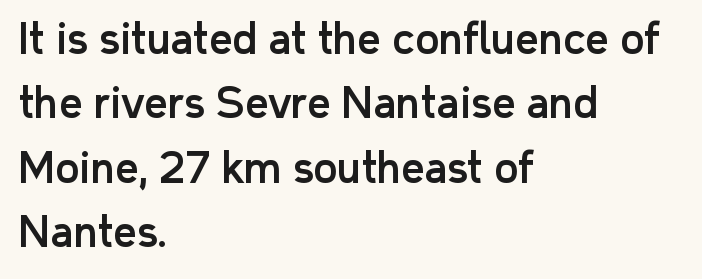
The ragged edge is on the right, which tells us the setting is flush left. Posture: upright roman. Note the varied advance widths — an 'i' is clearly narrower than an 'm'. Nothing sits at the stroke ends, so this counts as sans-serif. Nobody touched the tracking dial on this one.
